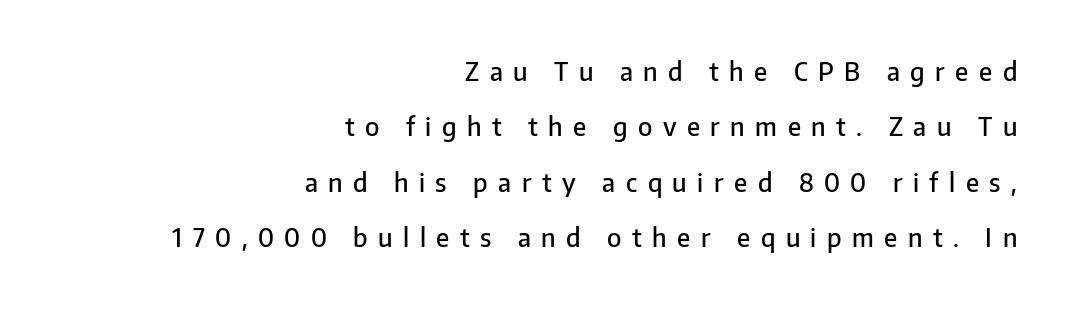
The tracking reads as deliberately expanded to a designer's eye. Line endings align vertically; line beginnings do not. The specimen omits any rule beneath the text block's lines. A great deal of white space separates one row of letters from the next.
